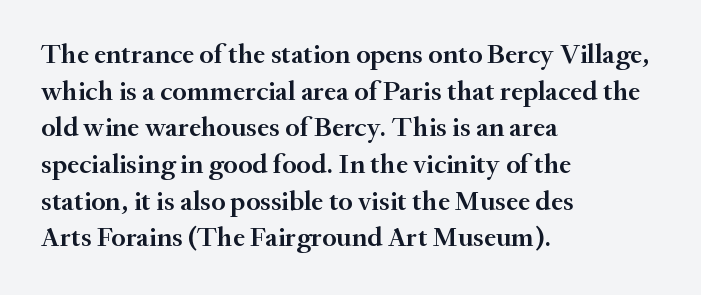
Has an underline been added? It has not. Each letter keeps its own natural width here, so spacing adapts to shape. Reading down the block, your eye returns to a fixed left position each line. The letters are semibold — heavier than regular but short of a full bold. These lines sit exactly where default settings would place them. Ascenders rise straight up at ninety degrees.
